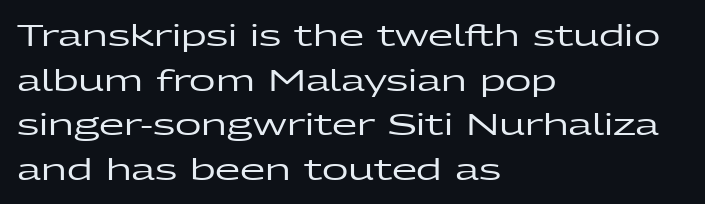
{"serif": "no", "italic": "no", "width": "wide", "stroke_contrast": "low", "x_height": "medium", "monospaced": "no", "underline": "no", "align": "left", "line_spacing": "normal", "line_spacing_ratio": 1.54, "letter_spacing": "normal", "letter_spacing_em": 0.0, "glyph_px": 29}
